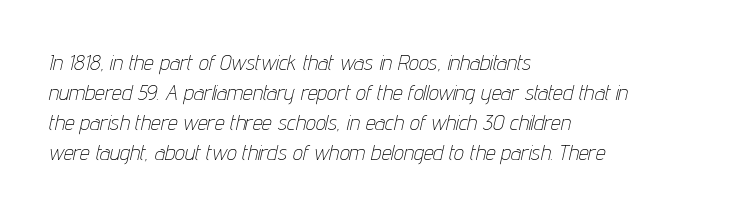
Q: Is the text bold? A: No.
Q: Is the text italic (slanted)? A: Yes, it leans right by about 12 degrees.
Q: Is the text underlined? A: No.
Q: How is the paragraph aligned? A: Left-aligned.
Q: Is the spacing between letters normal or unusually wide? A: Normal.
Q: Is the spacing between lines tight, normal or loose? A: Normal.
